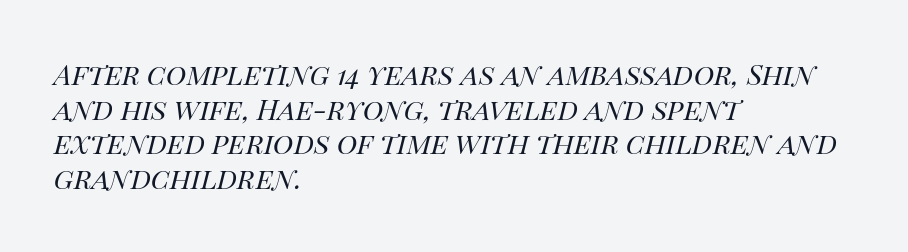
The paragraph shown leans on its left margin. The text carries the slant typical of an italic or oblique font. Clear beneath every line of the passage. This rendering leaves character spacing at its baseline value. Weight: not bold — regular or lighter.
